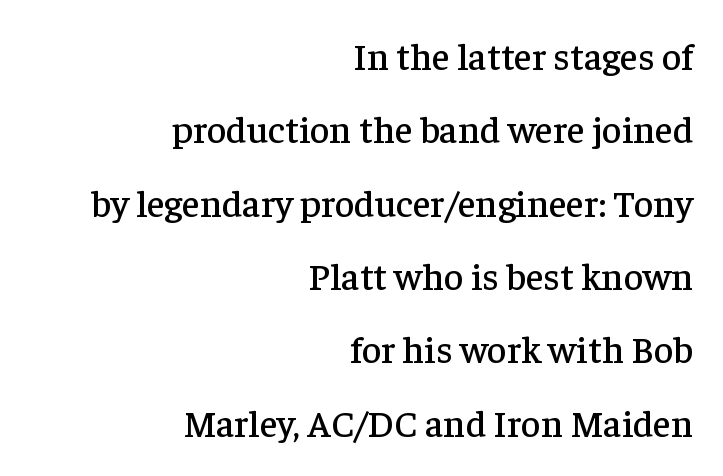
The image shows 38 px serif type, upright; set right-aligned, loose line spacing (1.93x), normal letter spacing, not underlined; low stroke contrast and a medium x-height.
